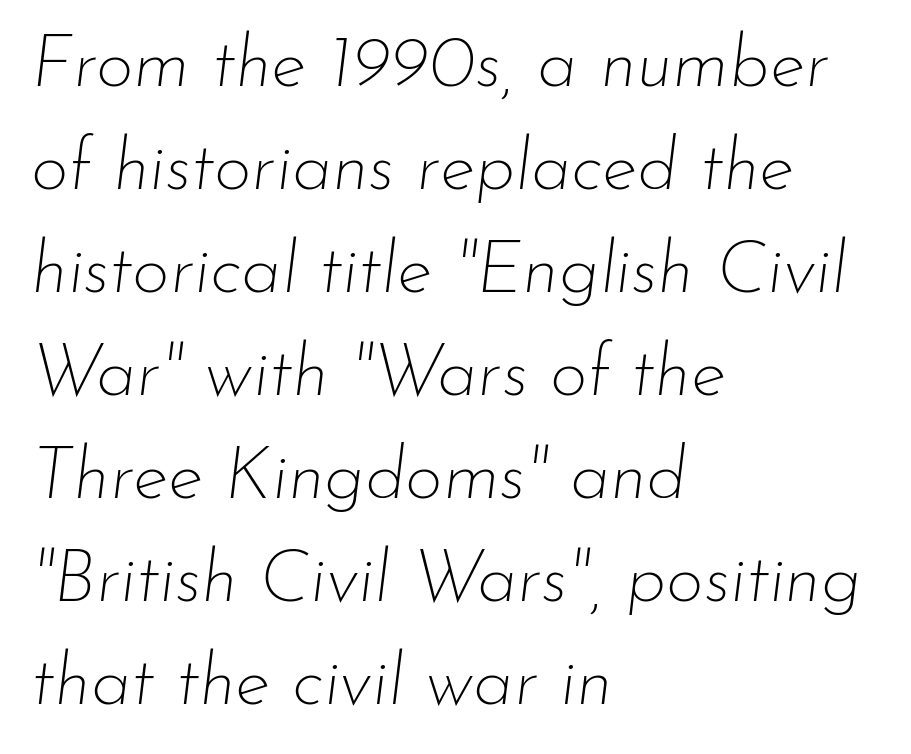
{"italic": "yes", "lean": "right", "slant_degrees": 7, "bold": "no", "weight": "thin", "width": "normal", "stroke_contrast": "low", "x_height": "small", "monospaced": "no", "underline": "no", "align": "left", "line_spacing": "normal", "line_spacing_ratio": 1.41, "letter_spacing": "normal", "letter_spacing_em": 0.0, "glyph_px": 73}
